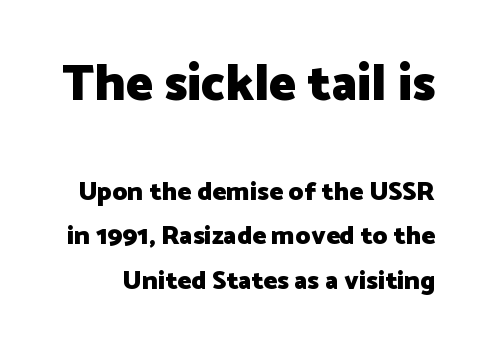
The image shows 51 px heavy sans-serif type, upright; set line spacing 1.71x, normal letter spacing, not underlined; the first (top) block is 1.96x larger; low stroke contrast and a medium x-height.
